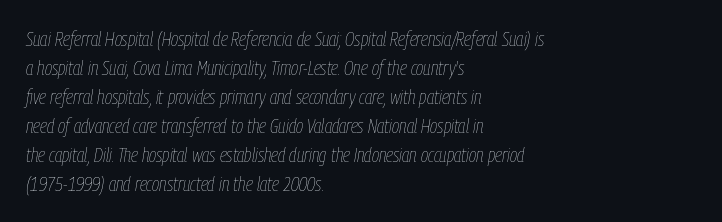
Q: Is the text bold? A: No.
Q: Is the text italic (slanted)? A: Yes, it leans right by about 9 degrees.
Q: Is the text underlined? A: No.
Q: How is the paragraph aligned? A: Left-aligned.
Q: Is the spacing between letters normal or unusually wide? A: Normal.
Q: Is the spacing between lines tight, normal or loose? A: Normal.
